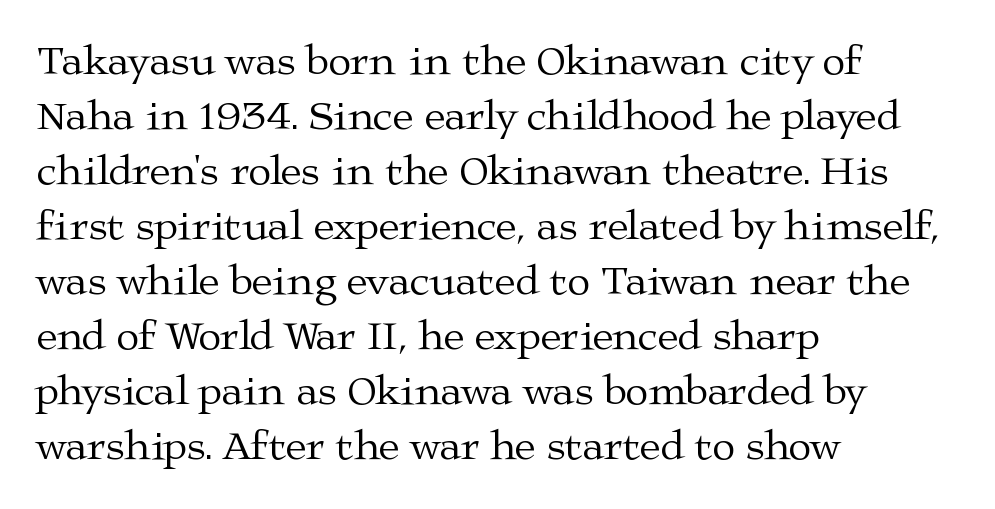
Do the characters align in a grid? No, the font is proportional. A student would call this left alignment; a typographer would say flush left, rag right. Each new line begins a customary step beneath the previous one. Summary of weight: not heavy and not bold. In terms of letterspacing, this is plain default setting.
